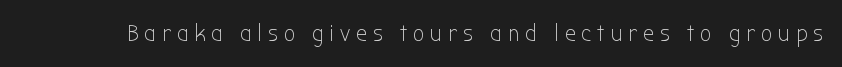
The image shows 24 px text type, upright; set unusually wide letter spacing (+0.26 em), not underlined.
